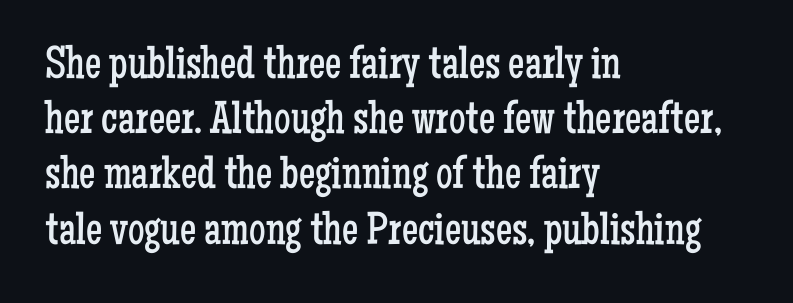
{"serif": "yes", "italic": "no", "bold": "no", "weight": "regular", "width": "condensed", "stroke_contrast": "low", "x_height": "medium", "monospaced": "no", "underline": "no", "align": "left", "line_spacing_ratio": 1.2, "letter_spacing": "normal", "letter_spacing_em": 0.0, "glyph_px": 46}
